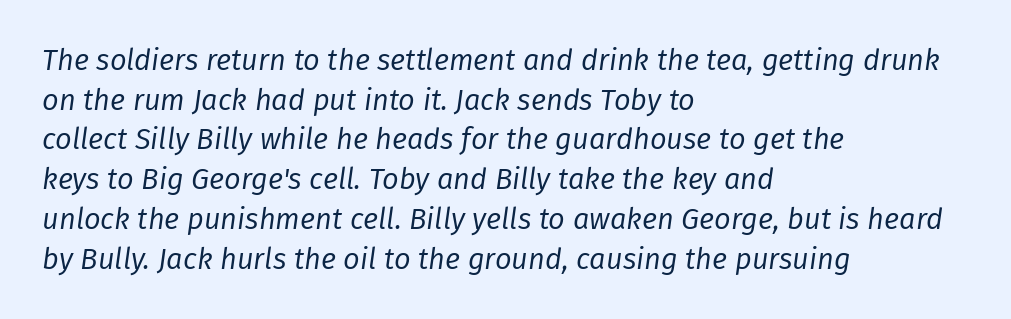
{"italic": "yes", "lean": "right", "slant_degrees": 8, "bold": "no", "weight": "regular", "width": "normal", "stroke_contrast": "low", "x_height": "medium", "monospaced": "no", "underline": "no", "align": "left", "line_spacing": "normal", "line_spacing_ratio": 1.37, "letter_spacing": "normal", "letter_spacing_em": 0.0, "glyph_px": 29}
